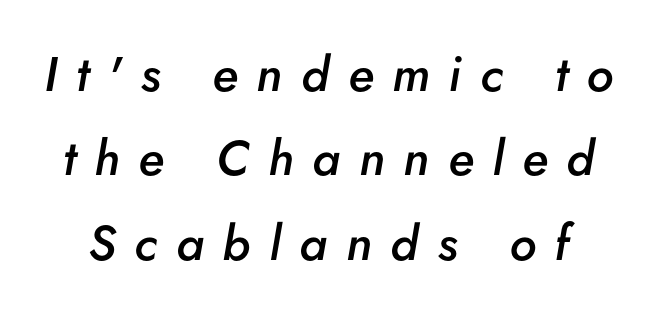
{"italic": "yes", "lean": "right", "slant_degrees": 5, "bold": "semi", "weight": "semibold", "width": "normal", "stroke_contrast": "low", "x_height": "small", "monospaced": "no", "underline": "no", "line_spacing_ratio": 1.72, "letter_spacing": "wide", "letter_spacing_em": 0.38, "glyph_px": 49}
